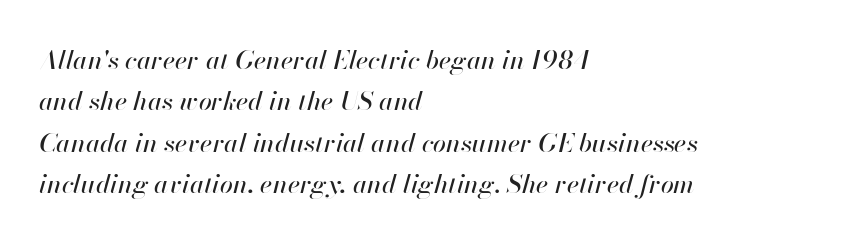
{"italic": "yes", "lean": "right", "slant_degrees": 13, "underline": "no", "align": "left", "line_spacing": "normal", "line_spacing_ratio": 1.59, "letter_spacing": "normal", "letter_spacing_em": 0.0, "glyph_px": 26}
